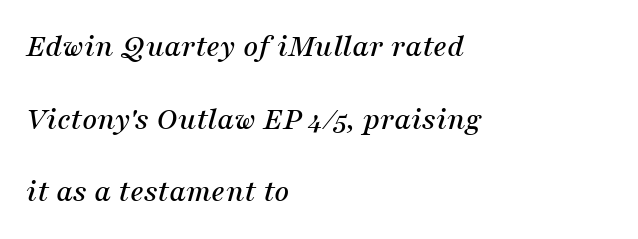
The image shows 33 px serif type, italic (leaning right); set left-aligned, loose line spacing (2.2x), normal letter spacing, not underlined; medium stroke contrast and a medium x-height.
